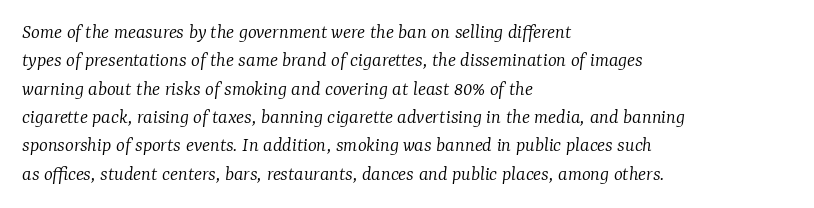
{"italic": "yes", "lean": "right", "slant_degrees": 7, "bold": "no", "underline": "no", "align": "left", "line_spacing": "normal", "line_spacing_ratio": 1.35, "letter_spacing": "normal", "letter_spacing_em": 0.0, "glyph_px": 21}
